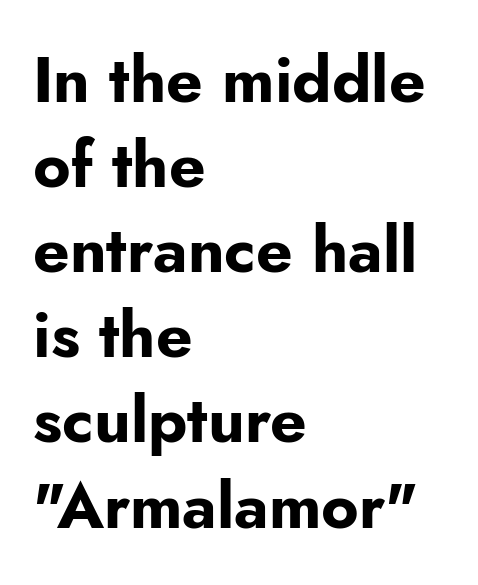
Is there any slant? The stems are plumb. Teacher's note: observe the even left margin — that is flush-left alignment. Look at the stroke-to-counter ratio: heavy, a bold. Underline: absent. Examine the stroke ends and you'll find no serifs.
